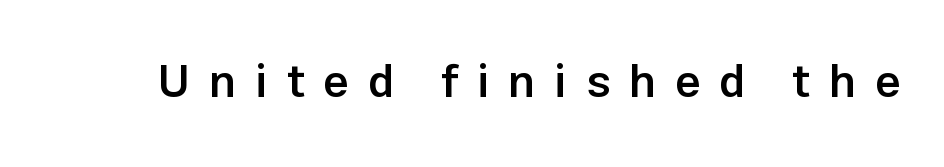
Here the designer chose a conventional face with non-uniform glyph widths. The rendering shows plain stroke endings on the letterforms — a sans-serif design. A roman cut, with each character standing at attention. This rendering widens character spacing well past its baseline value.
